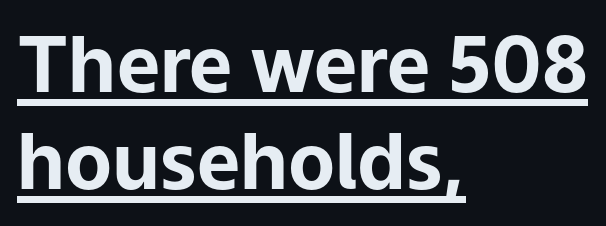
{"serif": "no", "italic": "no", "bold": "yes", "weight": "bold", "width": "normal", "stroke_contrast": "low", "x_height": "medium", "monospaced": "no", "underline": "yes", "align": "left", "line_spacing": "normal", "line_spacing_ratio": 1.26, "letter_spacing": "normal", "letter_spacing_em": 0.0, "glyph_px": 77}
